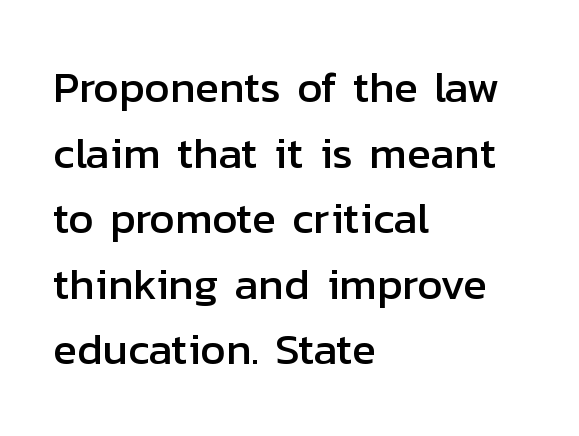
{"serif": "no", "italic": "no", "width": "normal", "stroke_contrast": "low", "x_height": "medium", "monospaced": "no", "underline": "no", "align": "left", "line_spacing": "normal", "line_spacing_ratio": 1.49, "letter_spacing": "normal", "letter_spacing_em": 0.0, "glyph_px": 44}
